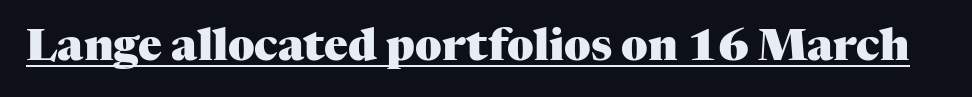
The image shows 44 px heavy serif type, upright; set normal letter spacing, underlined; medium stroke contrast and a medium x-height.
